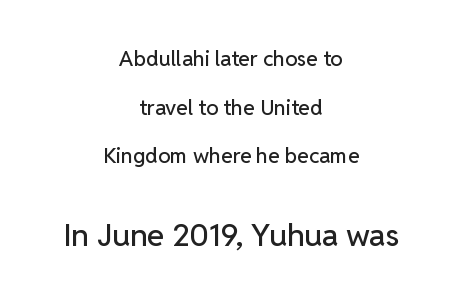
Q: Is the text italic (slanted)? A: No, it is upright.
Q: Is the typeface a serif or a sans-serif typeface? A: Sans-serif.
Q: Is the text underlined? A: No.
Q: How is the paragraph aligned? A: Centered.
Q: Is the spacing between letters normal or unusually wide? A: Normal.
Q: Is the spacing between lines tight, normal or loose? A: Loose.
Q: Which block of text is set in a larger size, the first (top) or the second (bottom)? A: The second (bottom) one.
Q: Width (condensed, normal, or wide)? A: Normal.
Q: Stroke contrast? A: Low.
Q: x-height? A: Medium.
Q: Monospaced? A: No.
